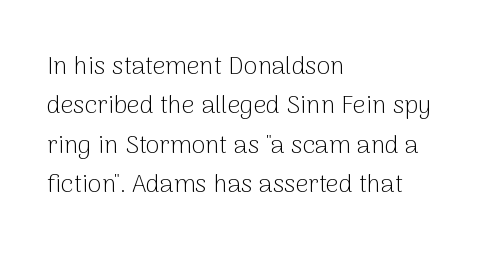
{"italic": "no", "bold": "no", "underline": "no", "align": "left", "line_spacing": "normal", "line_spacing_ratio": 1.58, "letter_spacing": "normal", "letter_spacing_em": 0.0, "glyph_px": 25}
